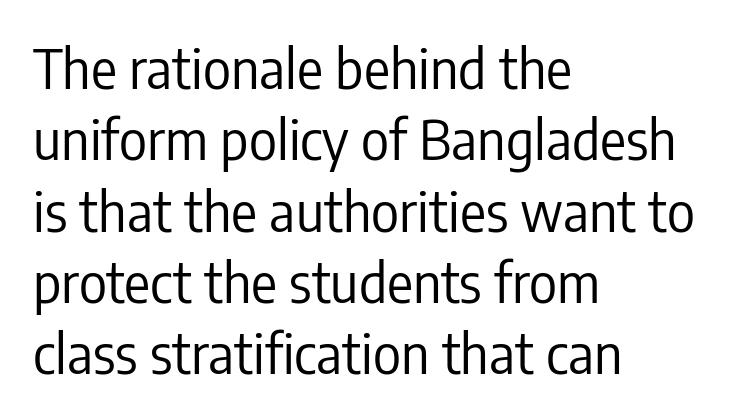
Q: Is the text bold? A: No.
Q: Is the text italic (slanted)? A: No, it is upright.
Q: Is the typeface a serif or a sans-serif typeface? A: Sans-serif.
Q: Is the text underlined? A: No.
Q: How is the paragraph aligned? A: Left-aligned.
Q: Is the spacing between letters normal or unusually wide? A: Normal.
Q: Is the spacing between lines tight, normal or loose? A: Normal.
Q: Width (condensed, normal, or wide)? A: Condensed.
Q: Stroke contrast? A: Low.
Q: x-height? A: Medium.
Q: Monospaced? A: No.
